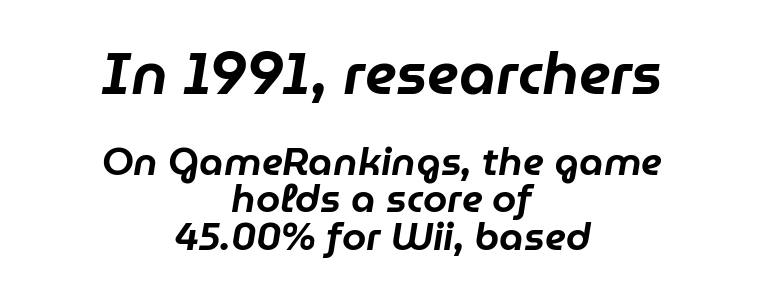
{"italic": "yes", "lean": "right", "slant_degrees": 9, "width": "normal", "stroke_contrast": "low", "x_height": "medium", "monospaced": "no", "underline": "no", "align": "center", "line_spacing": "tight", "line_spacing_ratio": 0.96, "letter_spacing": "normal", "letter_spacing_em": 0.0, "larger_block": "first", "size_ratio": 1.51, "glyph_px": 59}
